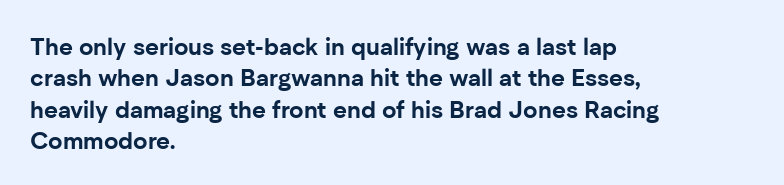
The image shows 24 px bold type, upright; set left-aligned, normal line spacing (1.31x), normal letter spacing, not underlined.
